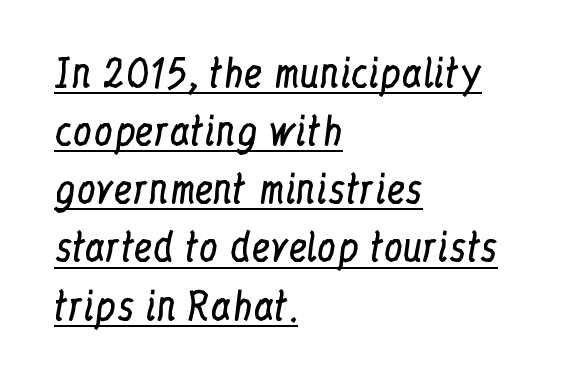
{"serif": "yes", "bold": "no", "weight": "regular", "width": "condensed", "stroke_contrast": "low", "x_height": "medium", "monospaced": "no", "underline": "yes", "align": "left", "line_spacing": "normal", "line_spacing_ratio": 1.53, "letter_spacing": "normal", "letter_spacing_em": 0.0, "glyph_px": 38}
